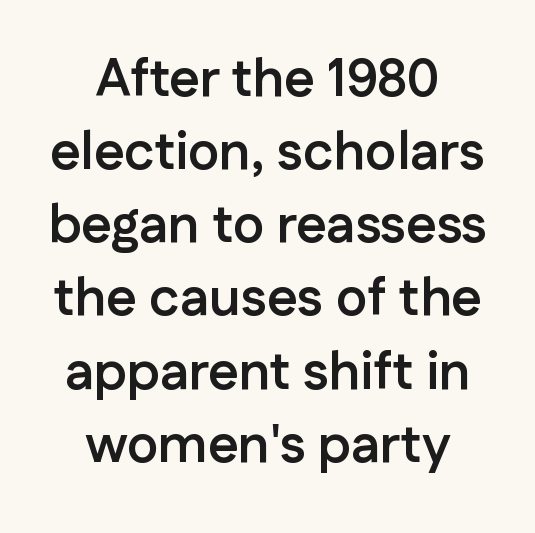
{"serif": "no", "italic": "no", "bold": "yes", "weight": "semibold", "width": "normal", "stroke_contrast": "low", "x_height": "medium", "monospaced": "no", "underline": "no", "align": "center", "line_spacing": "normal", "line_spacing_ratio": 1.38, "letter_spacing": "normal", "letter_spacing_em": 0.0, "glyph_px": 53}
